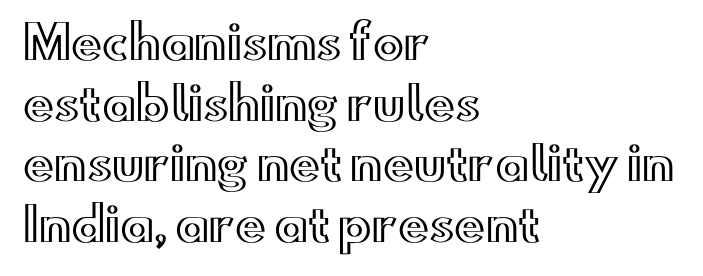
The image shows 46 px wide type, upright; set left-aligned, normal line spacing (1.32x), normal letter spacing, not underlined; a small x-height.
